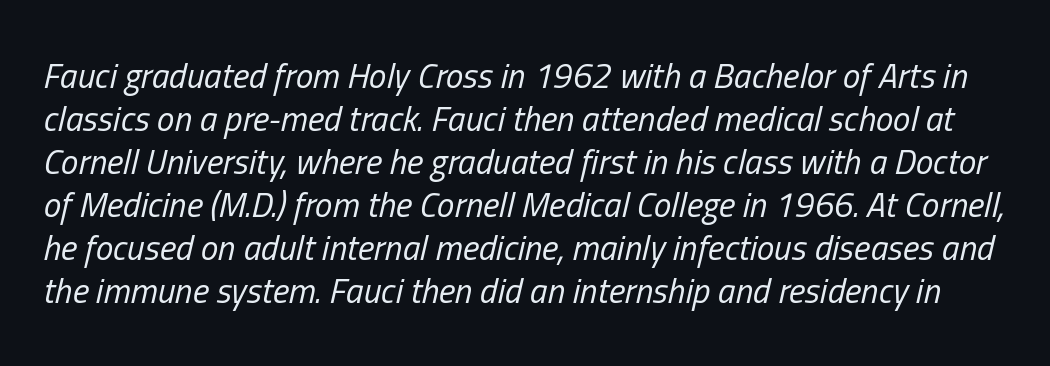
The image shows 35 px regular-weight, condensed type, italic (leaning right); set line spacing 1.23x, normal letter spacing, not underlined; low stroke contrast and a medium x-height.
